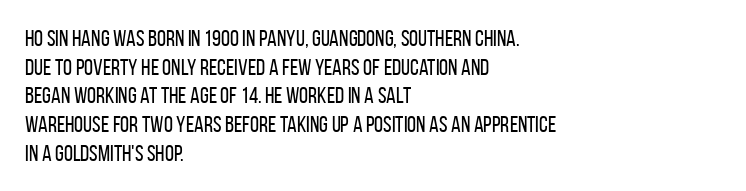
The image shows 23 px text type, upright; set left-aligned, normal line spacing (1.25x), normal letter spacing, not underlined.
